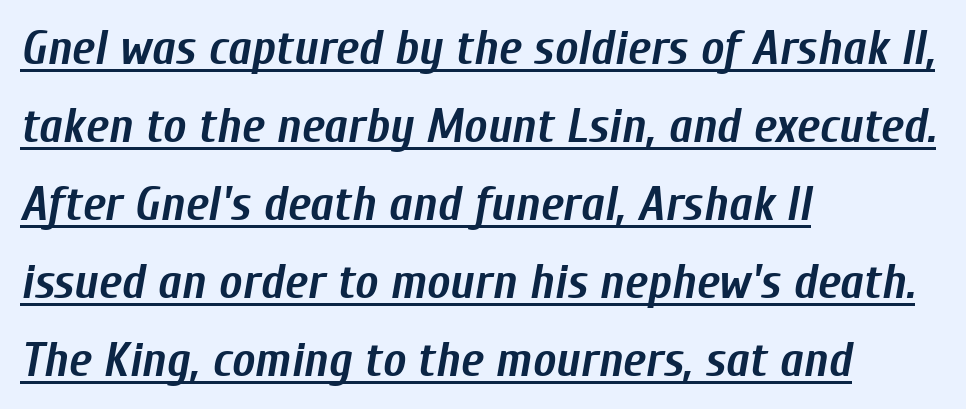
Q: Is the text bold? A: Yes.
Q: Is the text italic (slanted)? A: Yes, it leans right by about 10 degrees.
Q: Is the text underlined? A: Yes.
Q: How is the paragraph aligned? A: Left-aligned.
Q: Is the spacing between letters normal or unusually wide? A: Normal.
Q: Is the spacing between lines tight, normal or loose? A: Normal.
Q: Width (condensed, normal, or wide)? A: Condensed.
Q: Stroke contrast? A: Low.
Q: x-height? A: Medium.
Q: Monospaced? A: No.
